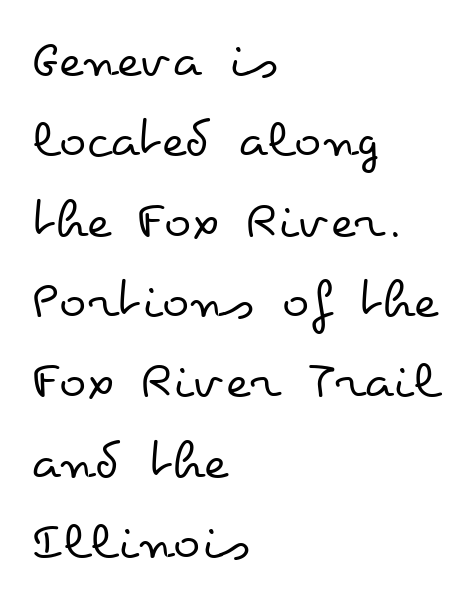
{"italic": "no", "bold": "no", "weight": "regular", "width": "wide", "stroke_contrast": "low", "x_height": "small", "monospaced": "no", "underline": "no", "align": "left", "line_spacing": "normal", "line_spacing_ratio": 1.41, "letter_spacing": "normal", "letter_spacing_em": 0.0, "glyph_px": 57}
